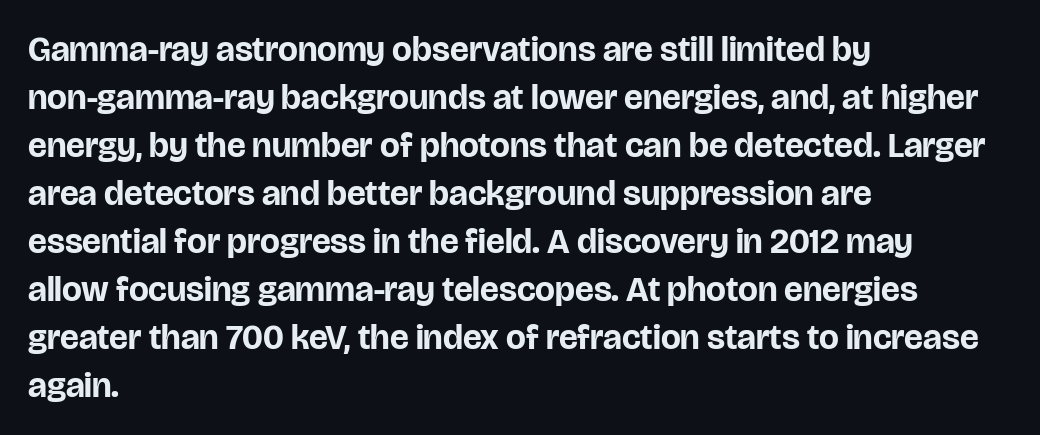
{"serif": "no", "italic": "no", "bold": "yes", "weight": "bold", "width": "normal", "stroke_contrast": "low", "x_height": "large", "monospaced": "no", "underline": "no", "align": "left", "line_spacing": "normal", "line_spacing_ratio": 1.37, "letter_spacing": "normal", "letter_spacing_em": 0.0, "glyph_px": 35}
